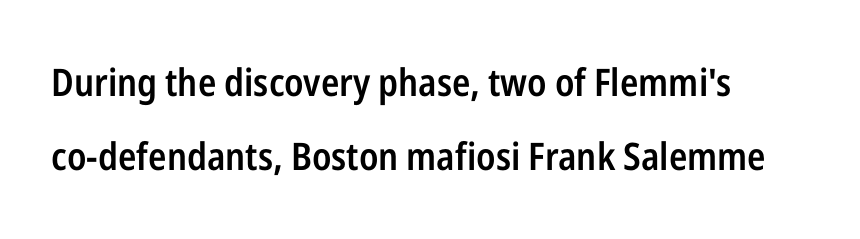
Q: Is the text bold? A: Semi-bold.
Q: Is the text italic (slanted)? A: No, it is upright.
Q: Is the typeface a serif or a sans-serif typeface? A: Sans-serif.
Q: Is the text underlined? A: No.
Q: How is the paragraph aligned? A: Left-aligned.
Q: Is the spacing between letters normal or unusually wide? A: Normal.
Q: Is the spacing between lines tight, normal or loose? A: Loose.
Q: Width (condensed, normal, or wide)? A: Condensed.
Q: Stroke contrast? A: Low.
Q: x-height? A: Medium.
Q: Monospaced? A: No.
